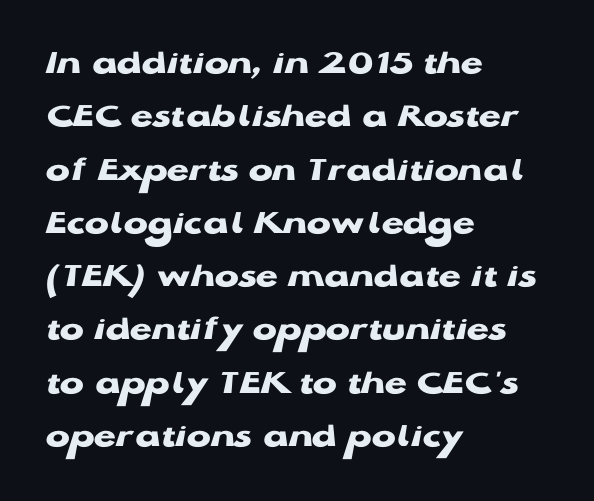
{"serif": "no", "italic": "no", "bold": "yes", "weight": "heavy", "width": "wide", "stroke_contrast": "low", "x_height": "medium", "monospaced": "no", "underline": "no", "align": "left", "line_spacing": "normal", "line_spacing_ratio": 1.48, "letter_spacing": "normal", "letter_spacing_em": 0.0, "glyph_px": 36}
